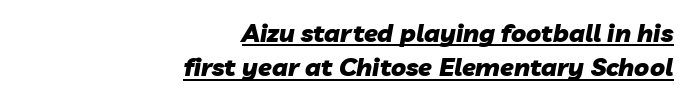
{"italic": "yes", "lean": "right", "slant_degrees": 10, "bold": "yes", "underline": "yes", "align": "right", "line_spacing": "normal", "line_spacing_ratio": 1.38, "letter_spacing": "normal", "letter_spacing_em": 0.0, "glyph_px": 25}
